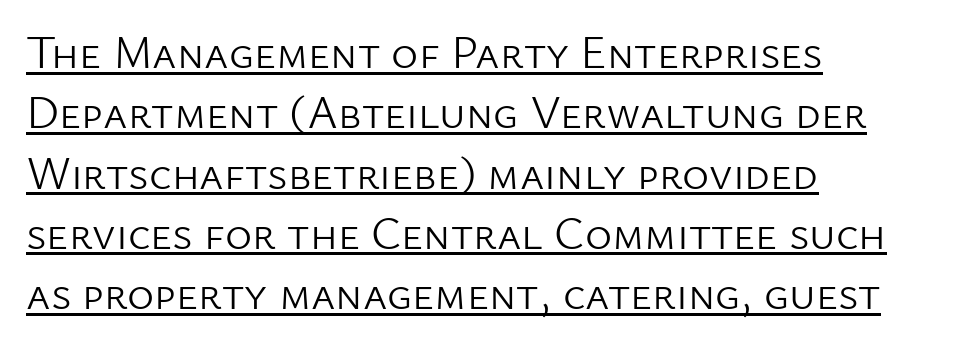
The block of text has a typical density, with ordinary space between rows. The lines are quadded left. A typesetter would call this zero additional tracking. Underlining? Definitely there.
